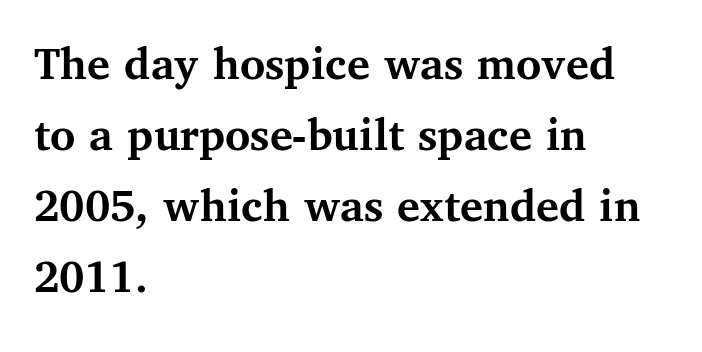
The image shows 48 px semibold serif type, upright; set left-aligned, normal line spacing (1.48x), normal letter spacing, not underlined; medium stroke contrast and a medium x-height.
